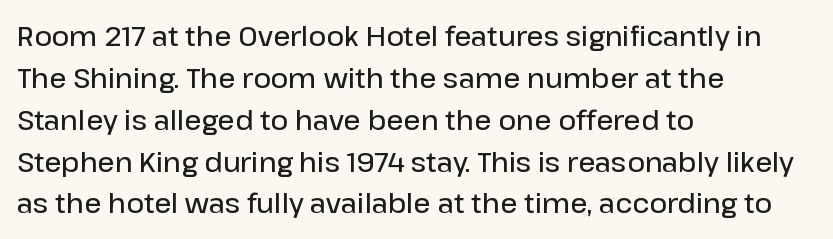
{"italic": "no", "bold": "semi", "underline": "no", "align": "left", "line_spacing": "normal", "line_spacing_ratio": 1.55, "letter_spacing": "normal", "letter_spacing_em": 0.0, "glyph_px": 27}
